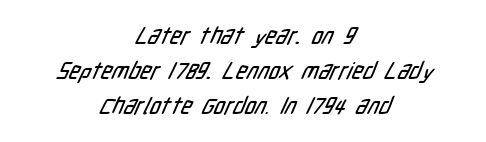
Just letters on the line, the space beneath them empty. The text block is weighted toward neither margin, spreading evenly from the middle. Observe the ordinary spacing: letters are neighbours, not strangers. Notice how descenders clear the ascenders below comfortably — that's standard leading.
